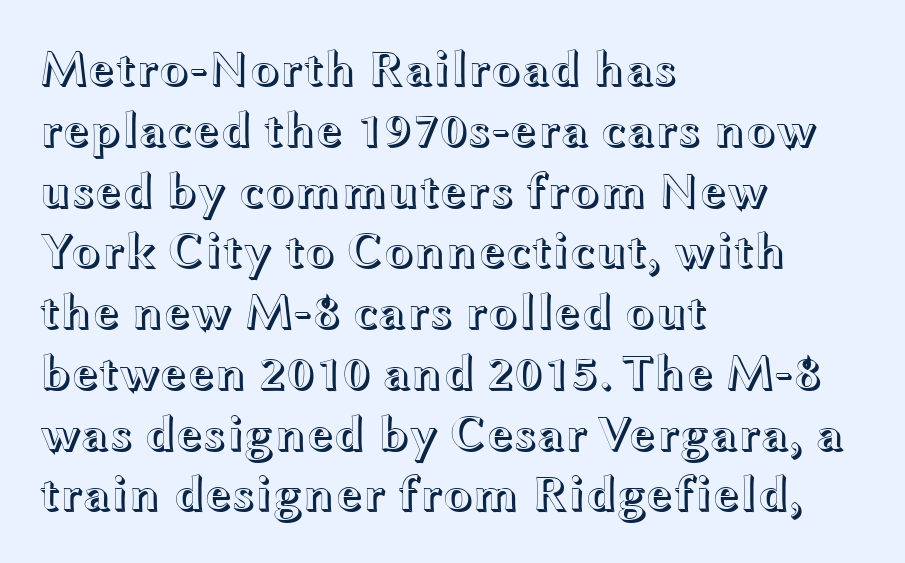
The image shows 49 px wide type, upright; set left-aligned, line spacing 1.24x, normal letter spacing, not underlined; a medium x-height.
